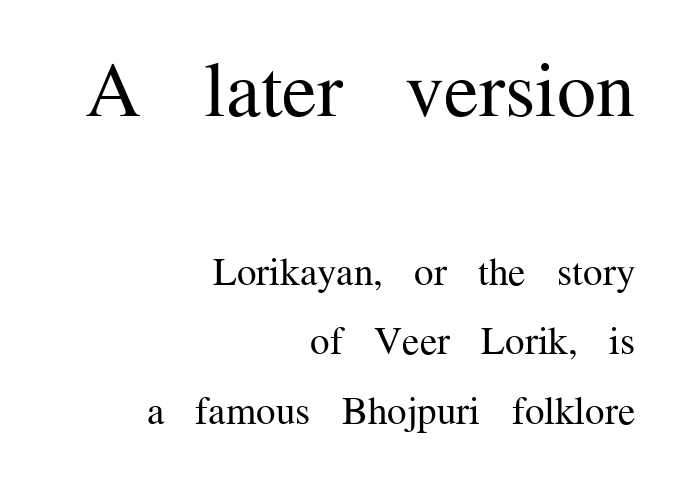
The image shows 78 px regular-weight serif type, upright; set right-aligned, line spacing 1.77x, normal letter spacing, not underlined; the first (top) block is 2.0x larger; medium stroke contrast and a medium x-height.
